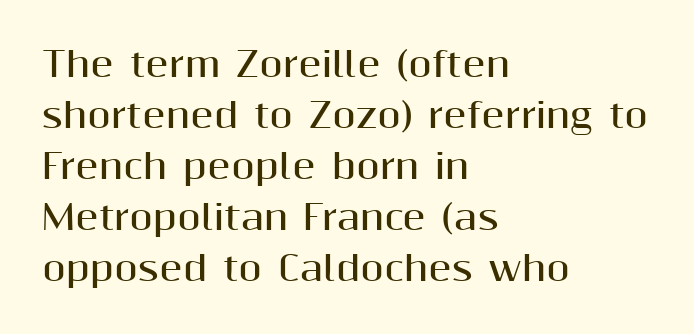
Q: Is the text bold? A: Yes.
Q: Is the text italic (slanted)? A: No, it is upright.
Q: Is the typeface a serif or a sans-serif typeface? A: Sans-serif.
Q: Is the text underlined? A: No.
Q: How is the paragraph aligned? A: Left-aligned.
Q: Is the spacing between letters normal or unusually wide? A: Normal.
Q: Is the spacing between lines tight, normal or loose? A: Normal.
Q: Width (condensed, normal, or wide)? A: Normal.
Q: Stroke contrast? A: Medium.
Q: x-height? A: Medium.
Q: Monospaced? A: No.
